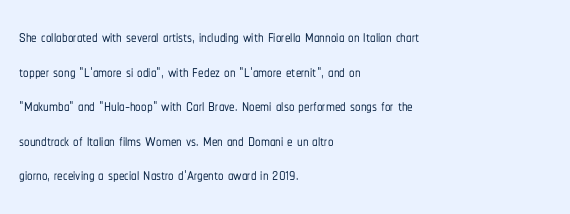
The setting favours the left margin, as ordinary paragraphs usually do. The letters stand straight up with perfectly vertical stems. Baseline-to-baseline distance is the conventional proportion of letter height. Beneath every word, the page is bare. Is the letter spacing exaggerated? No — it looks like the ordinary default.
